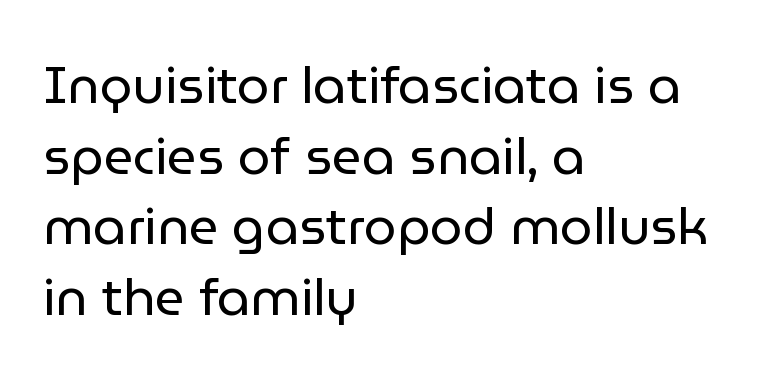
A typesetter would mark this as roman, not italic. Compared with a centered layout, this one pins lines to the left instead. Has an underline been added? It has not. Inter-character spacing is left at the font's built-in metrics.
